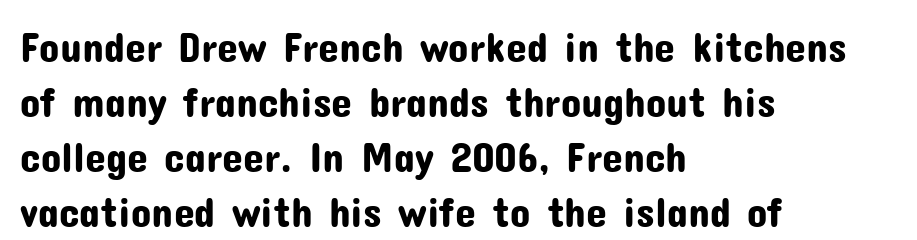
There is no visible air inserted between adjacent glyphs. Stroke terminals: plain, sans-serif. Vertically, the passage feels balanced, rows spaced as you'd expect. A typesetter would call this proportional, since set widths differ per character. The type sits square on the baseline with zero lean.
